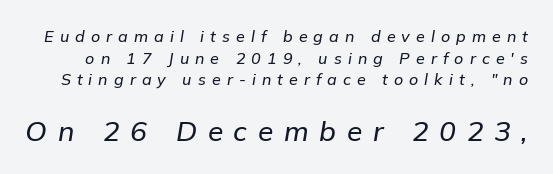
The foot of each line stays bare and open. The letterforms stand isolated, each surrounded by extra space. The face used here is proportionally spaced, like ordinary book or web type. Two sizes are in play, and the larger belongs to the second block. Regarding leading, the lines here are spaced in the standard way. Italic? Definitely — the glyphs are oblique.
